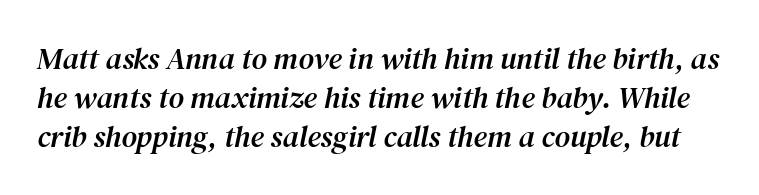
{"serif": "yes", "italic": "yes", "lean": "right", "slant_degrees": 12, "width": "normal", "stroke_contrast": "medium", "x_height": "medium", "monospaced": "no", "underline": "no", "line_spacing": "normal", "line_spacing_ratio": 1.3, "letter_spacing": "normal", "letter_spacing_em": 0.0, "glyph_px": 30}
